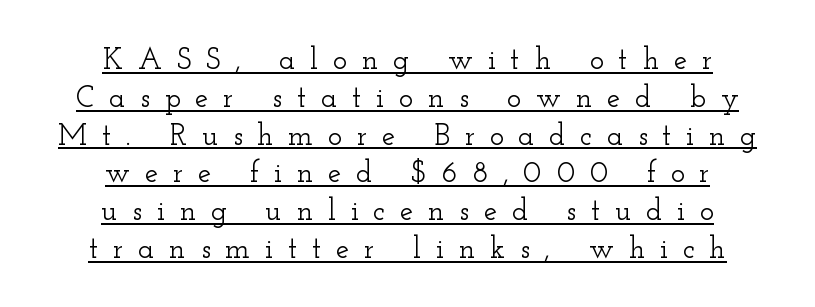
{"serif": "yes", "italic": "no", "width": "wide", "stroke_contrast": "low", "x_height": "small", "monospaced": "no", "underline": "yes", "align": "center", "line_spacing": "normal", "line_spacing_ratio": 1.26, "letter_spacing": "wide", "letter_spacing_em": 0.49, "glyph_px": 30}
